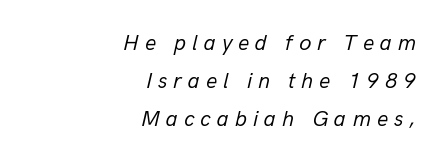
The image shows 22 px text type, italic (leaning right); set right-aligned, line spacing 1.73x, unusually wide letter spacing (+0.27 em), not underlined.
